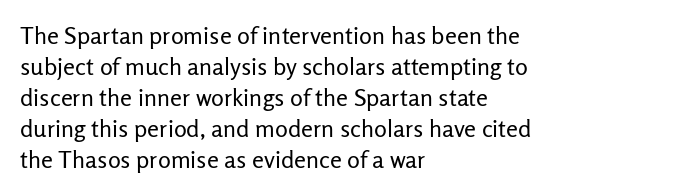
{"italic": "no", "bold": "no", "underline": "no", "align": "left", "line_spacing": "normal", "line_spacing_ratio": 1.29, "letter_spacing": "normal", "letter_spacing_em": 0.0, "glyph_px": 24}
